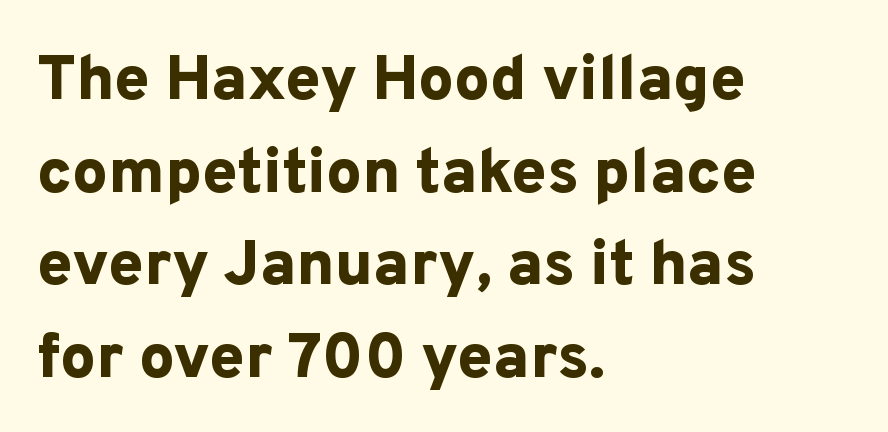
The image shows 63 px bold sans-serif type, upright; set left-aligned, normal line spacing (1.47x), normal letter spacing, not underlined; low stroke contrast and a medium x-height.
